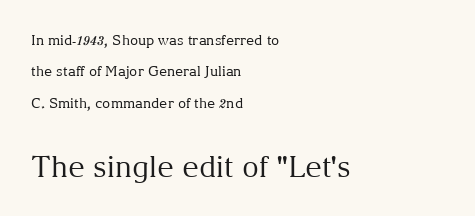
Vertical spacing — loose. Descenders are the only things crossing below the line. No extra ink here — the face is not bold. The ragged edge is on the right, which tells us the setting is flush left. Here the designer chose a conventional face with non-uniform glyph widths.
